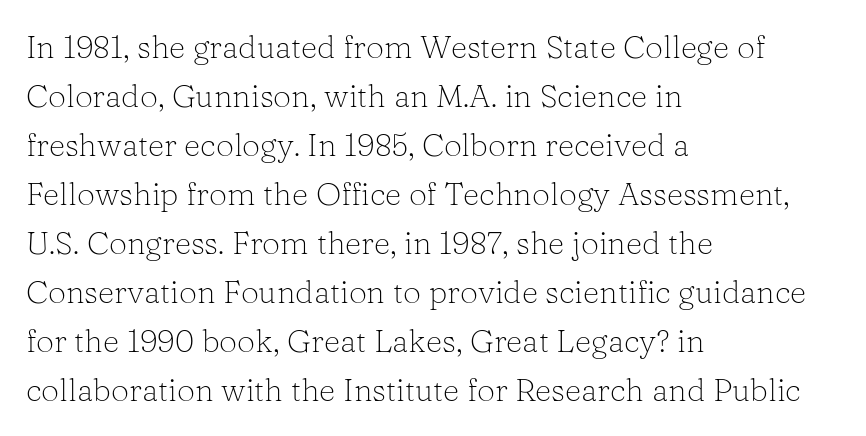
Q: Is the text bold? A: No.
Q: Is the text italic (slanted)? A: No, it is upright.
Q: Is the typeface a serif or a sans-serif typeface? A: Serif.
Q: Is the text underlined? A: No.
Q: How is the paragraph aligned? A: Left-aligned.
Q: Is the spacing between letters normal or unusually wide? A: Normal.
Q: Is the spacing between lines tight, normal or loose? A: Normal.
Q: Width (condensed, normal, or wide)? A: Normal.
Q: Stroke contrast? A: Low.
Q: x-height? A: Medium.
Q: Monospaced? A: No.
